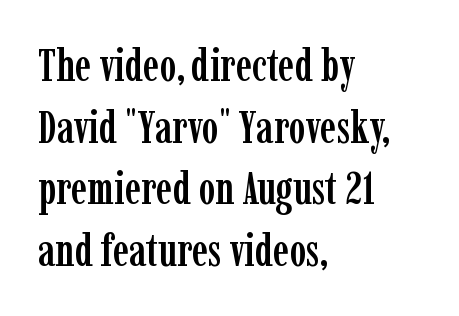
The image shows 45 px condensed serif type, upright; set left-aligned, normal line spacing (1.37x), normal letter spacing, not underlined; low stroke contrast and a medium x-height.
